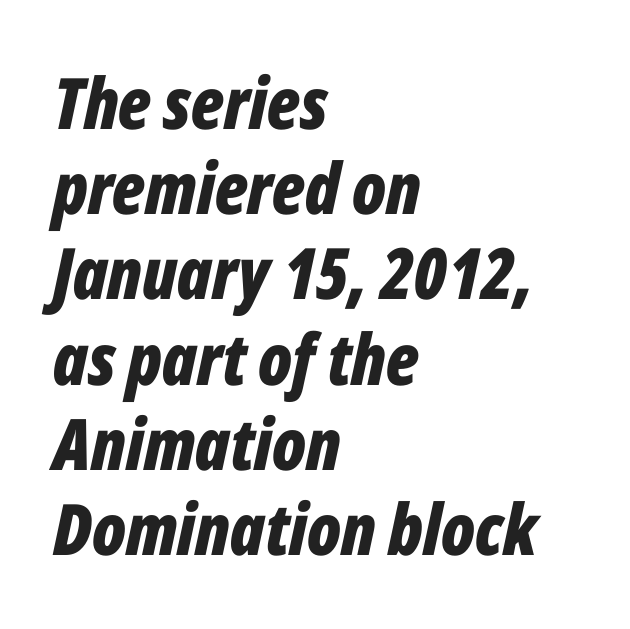
Q: Is the text bold? A: Yes.
Q: Is the text italic (slanted)? A: Yes, it leans right by about 12 degrees.
Q: Is the text underlined? A: No.
Q: How is the paragraph aligned? A: Left-aligned.
Q: Is the spacing between letters normal or unusually wide? A: Normal.
Q: Width (condensed, normal, or wide)? A: Condensed.
Q: Stroke contrast? A: Low.
Q: x-height? A: Medium.
Q: Monospaced? A: No.
